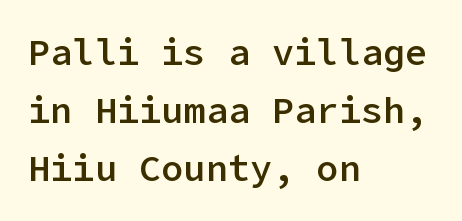
Q: Is the text bold? A: Semi-bold.
Q: Is the text italic (slanted)? A: No, it is upright.
Q: Is the typeface a serif or a sans-serif typeface? A: Sans-serif.
Q: Is the text underlined? A: No.
Q: How is the paragraph aligned? A: Left-aligned.
Q: Is the spacing between letters normal or unusually wide? A: Normal.
Q: Is the spacing between lines tight, normal or loose? A: Normal.
Q: Width (condensed, normal, or wide)? A: Normal.
Q: Stroke contrast? A: Low.
Q: x-height? A: Medium.
